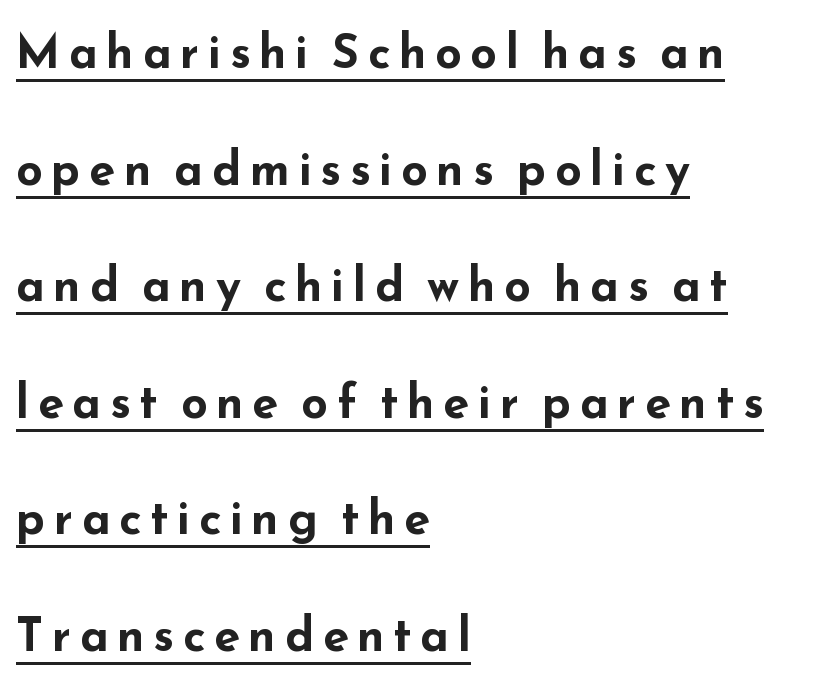
The image shows 47 px bold, wide sans-serif type, upright; set left-aligned, loose line spacing (2.48x), underlined; low stroke contrast and a small x-height.
